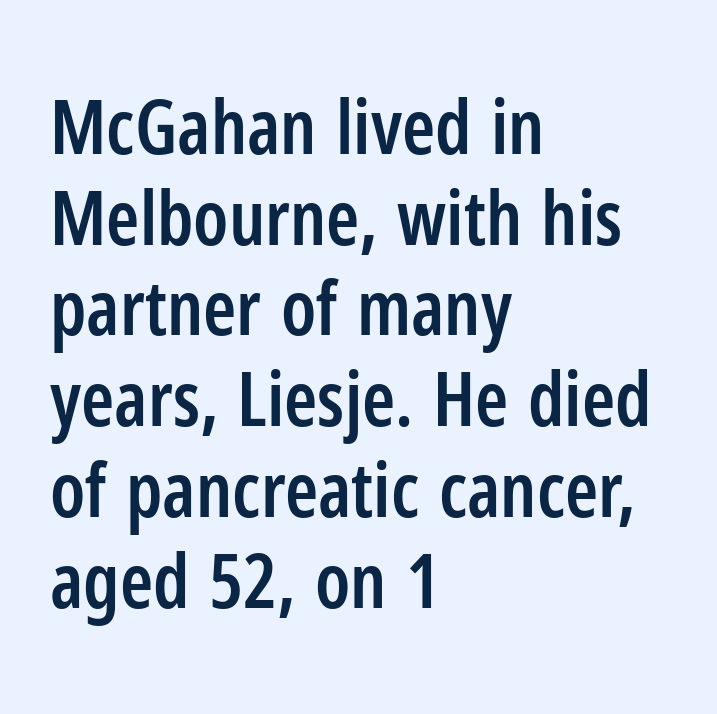
{"serif": "no", "italic": "no", "bold": "semi", "weight": "semibold", "width": "condensed", "stroke_contrast": "low", "x_height": "medium", "monospaced": "no", "underline": "no", "align": "left", "line_spacing_ratio": 1.21, "letter_spacing": "normal", "letter_spacing_em": 0.0, "glyph_px": 75}
